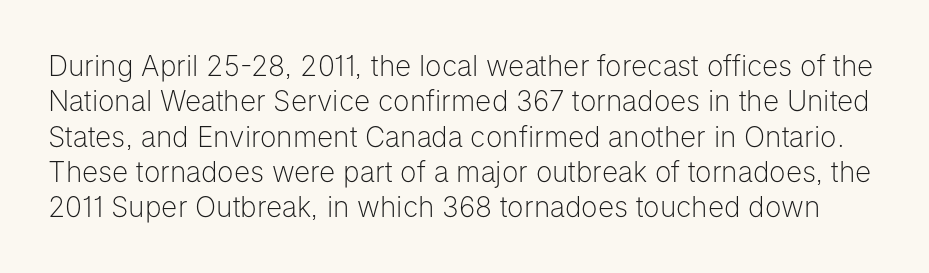
Q: Is the text bold? A: No.
Q: Is the text italic (slanted)? A: No, it is upright.
Q: Is the typeface a serif or a sans-serif typeface? A: Sans-serif.
Q: Is the text underlined? A: No.
Q: Is the spacing between letters normal or unusually wide? A: Normal.
Q: Is the spacing between lines tight, normal or loose? A: Normal.
Q: Width (condensed, normal, or wide)? A: Normal.
Q: Stroke contrast? A: Low.
Q: x-height? A: Medium.
Q: Monospaced? A: No.
